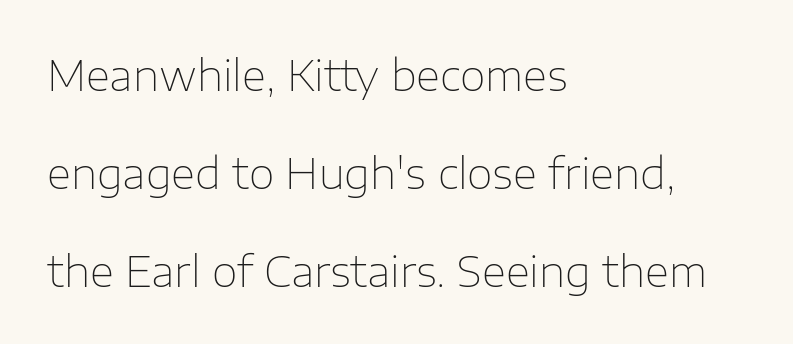
When letters stand straight like this, we call the style roman or upright. Standard letterfit; no display-style spreading of the glyphs. I'd call this a sans setting — the letters go barefoot. You could not count columns in this text — the font is proportionally spaced.
